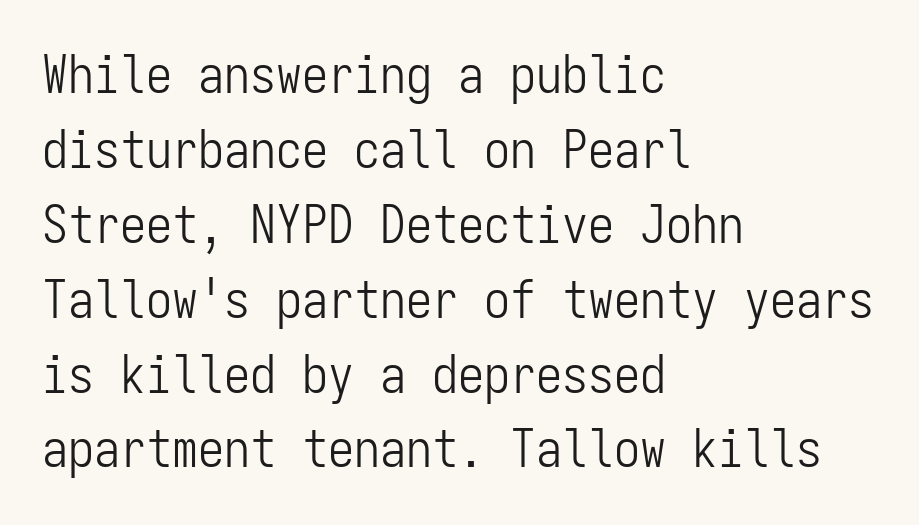
The image shows 52 px light, condensed sans-serif type, upright, monospaced; set left-aligned, normal line spacing (1.44x), normal letter spacing, not underlined; low stroke contrast and a medium x-height.
